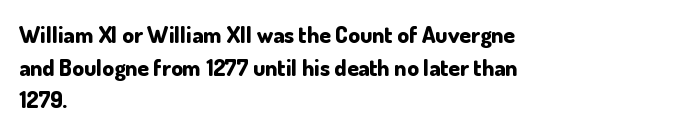
The image shows 23 px bold type, upright; set left-aligned, normal line spacing (1.42x), normal letter spacing, not underlined.
